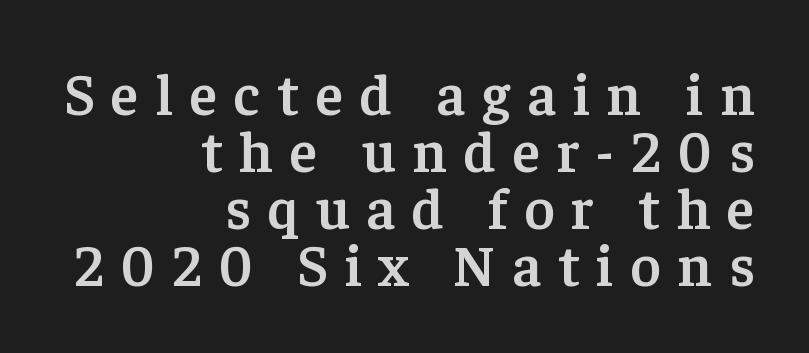
The face used here is proportionally spaced, like ordinary book or web type. Casual observation: everything's shoved over to the right. The font family rendered here belongs to the serif group. Lines of text with bare space underneath. Look at the tracking — it's clearly loosened, letters drifting apart. The letters stand upright; this is a roman face.
